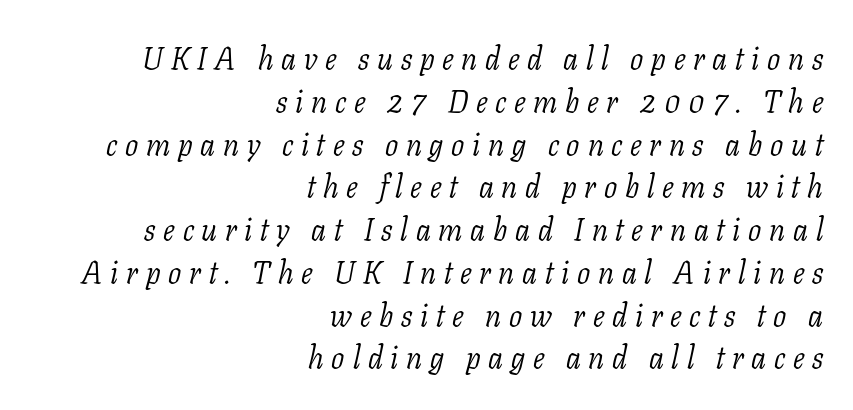
The image shows 31 px light serif type, italic (leaning right); set right-aligned, normal line spacing (1.38x), unusually wide letter spacing (+0.25 em), not underlined; low stroke contrast and a medium x-height.
